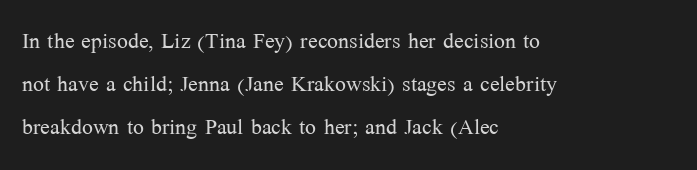
The image shows 29 px light serif type, upright; set left-aligned, normal line spacing (1.48x), normal letter spacing, not underlined; medium stroke contrast and a medium x-height.
